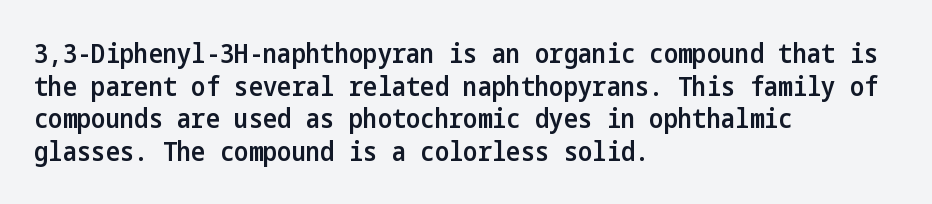
The image shows 27 px text type, upright; set left-aligned, line spacing 1.21x, normal letter spacing, not underlined.
